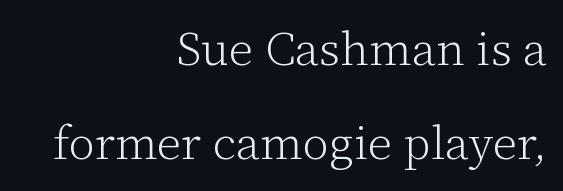
Q: Is the text bold? A: No.
Q: Is the text italic (slanted)? A: No, it is upright.
Q: Is the typeface a serif or a sans-serif typeface? A: Serif.
Q: Is the text underlined? A: No.
Q: How is the paragraph aligned? A: Right-aligned.
Q: Is the spacing between letters normal or unusually wide? A: Normal.
Q: Is the spacing between lines tight, normal or loose? A: Loose.
Q: Width (condensed, normal, or wide)? A: Normal.
Q: Stroke contrast? A: Low.
Q: x-height? A: Medium.
Q: Monospaced? A: No.
